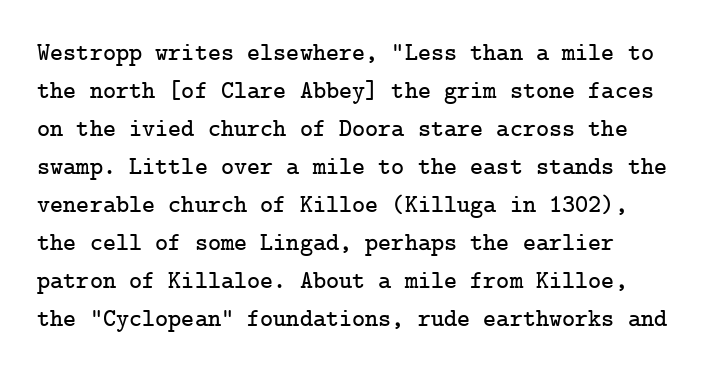
A typesetter would call this leading conventional body-copy spacing. This sample uses plain, unmodified letter spacing. Rule under the text: the space is simply empty. It's the straight-up-and-down kind of type.
